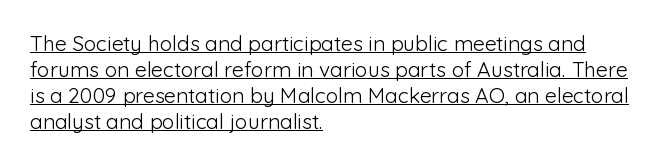
Q: Is the text bold? A: No.
Q: Is the text italic (slanted)? A: No, it is upright.
Q: Is the text underlined? A: Yes.
Q: How is the paragraph aligned? A: Left-aligned.
Q: Is the spacing between letters normal or unusually wide? A: Normal.
